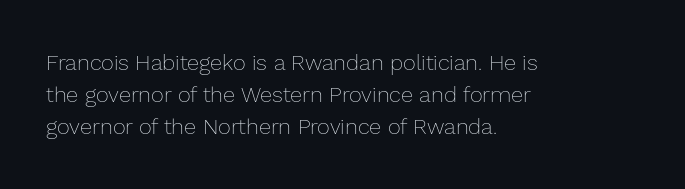
Q: Is the text bold? A: No.
Q: Is the text italic (slanted)? A: No, it is upright.
Q: Is the text underlined? A: No.
Q: How is the paragraph aligned? A: Left-aligned.
Q: Is the spacing between letters normal or unusually wide? A: Normal.
Q: Is the spacing between lines tight, normal or loose? A: Normal.
